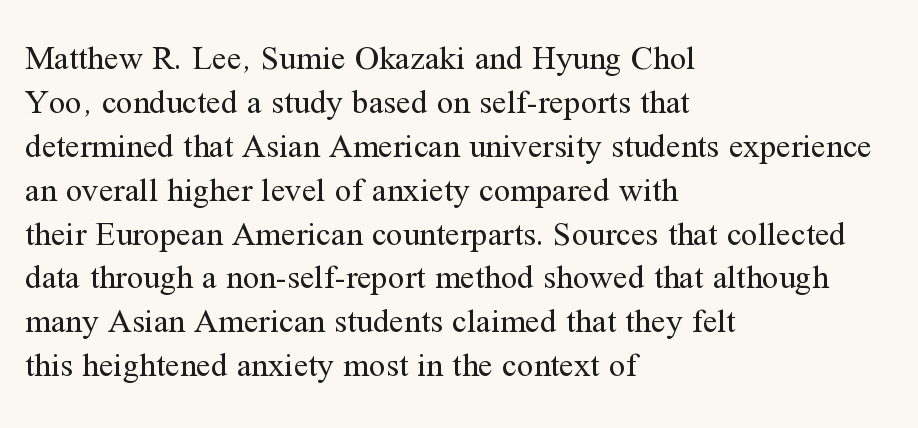
Q: Is the text bold? A: No.
Q: Is the text italic (slanted)? A: No, it is upright.
Q: Is the typeface a serif or a sans-serif typeface? A: Serif.
Q: Is the text underlined? A: No.
Q: How is the paragraph aligned? A: Left-aligned.
Q: Is the spacing between letters normal or unusually wide? A: Normal.
Q: Is the spacing between lines tight, normal or loose? A: Normal.
Q: Width (condensed, normal, or wide)? A: Normal.
Q: Stroke contrast? A: Medium.
Q: x-height? A: Medium.
Q: Monospaced? A: No.
